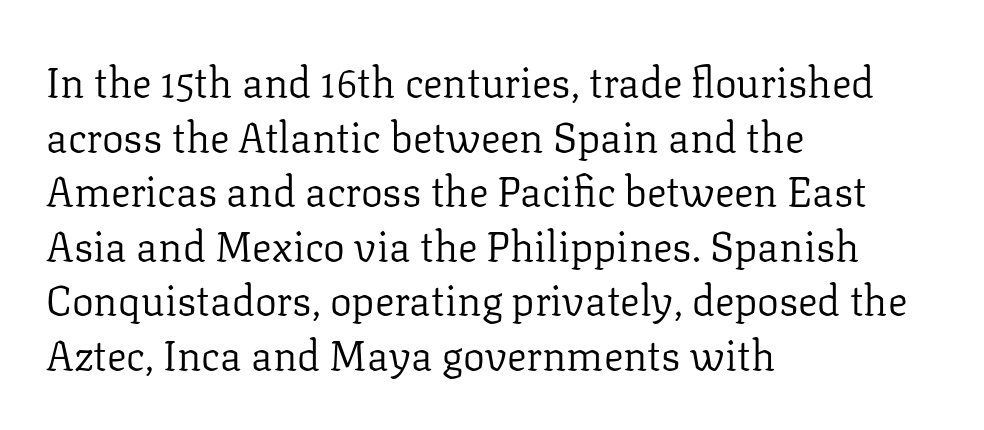
Q: Is the text bold? A: No.
Q: Is the text italic (slanted)? A: No, it is upright.
Q: Is the typeface a serif or a sans-serif typeface? A: Serif.
Q: Is the text underlined? A: No.
Q: How is the paragraph aligned? A: Left-aligned.
Q: Is the spacing between letters normal or unusually wide? A: Normal.
Q: Is the spacing between lines tight, normal or loose? A: Normal.
Q: Width (condensed, normal, or wide)? A: Normal.
Q: Stroke contrast? A: Low.
Q: x-height? A: Medium.
Q: Monospaced? A: No.
